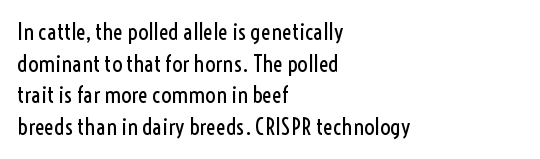
The image shows 23 px text type, upright; set left-aligned, normal line spacing (1.38x), normal letter spacing, not underlined.
